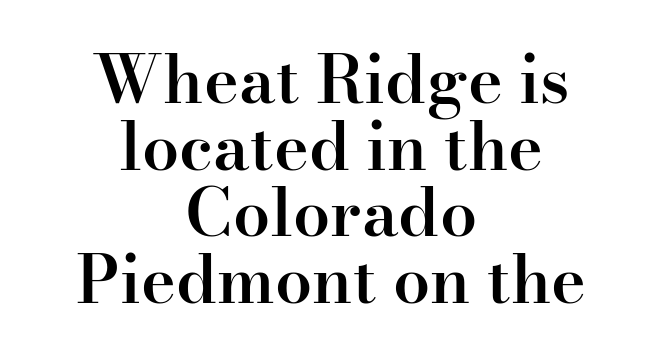
The image shows 66 px semibold serif type, upright; set centered, tight line spacing (1.01x), normal letter spacing, not underlined; high stroke contrast and a small x-height.
